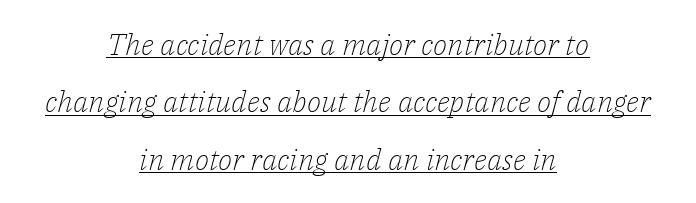
Q: Is the text bold? A: No.
Q: Is the text italic (slanted)? A: Yes, it leans right by about 14 degrees.
Q: Is the typeface a serif or a sans-serif typeface? A: Serif.
Q: Is the text underlined? A: Yes.
Q: How is the paragraph aligned? A: Centered.
Q: Is the spacing between letters normal or unusually wide? A: Normal.
Q: Is the spacing between lines tight, normal or loose? A: Loose.
Q: Width (condensed, normal, or wide)? A: Normal.
Q: Stroke contrast? A: Low.
Q: x-height? A: Medium.
Q: Monospaced? A: No.
